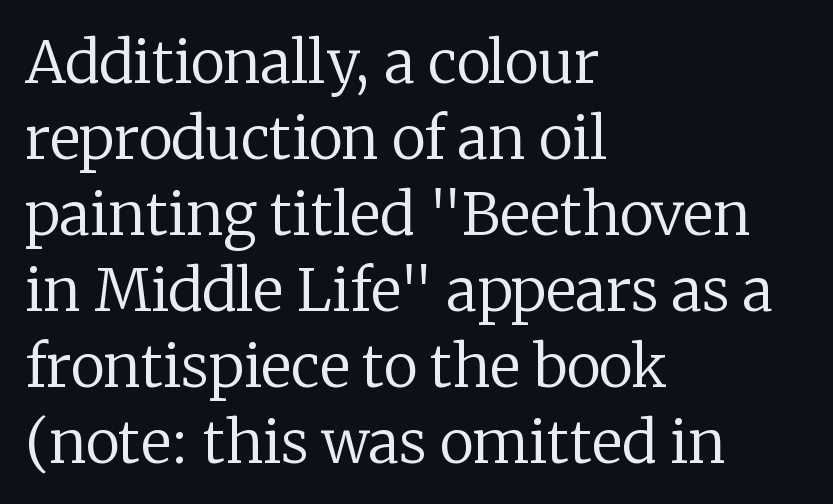
The image shows 58 px regular-weight serif type, upright; set left-aligned, normal line spacing (1.31x), normal letter spacing, not underlined; low stroke contrast and a medium x-height.
